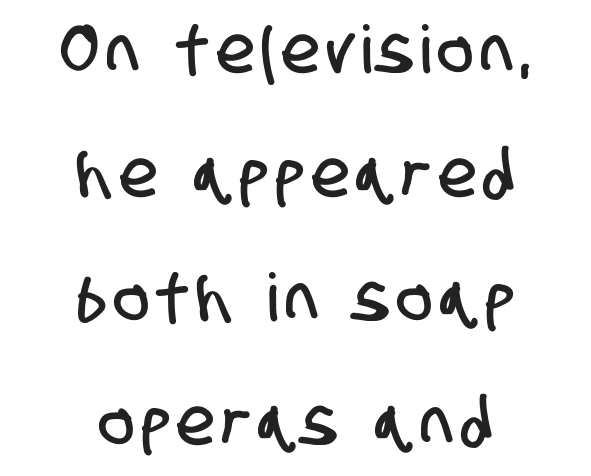
Q: Is the typeface a serif or a sans-serif typeface? A: Sans-serif.
Q: Is the text underlined? A: No.
Q: How is the paragraph aligned? A: Centered.
Q: Width (condensed, normal, or wide)? A: Condensed.
Q: Stroke contrast? A: Low.
Q: x-height? A: Large.
Q: Monospaced? A: No.
